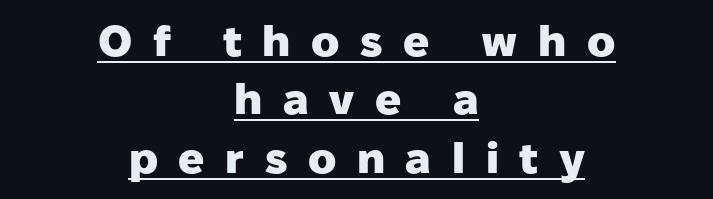
Q: Is the text bold? A: Yes.
Q: Is the text italic (slanted)? A: No, it is upright.
Q: Is the typeface a serif or a sans-serif typeface? A: Sans-serif.
Q: Is the text underlined? A: Yes.
Q: How is the paragraph aligned? A: Centered.
Q: Is the spacing between letters normal or unusually wide? A: Unusually wide.
Q: Is the spacing between lines tight, normal or loose? A: Normal.
Q: Width (condensed, normal, or wide)? A: Normal.
Q: Stroke contrast? A: Low.
Q: x-height? A: Medium.
Q: Monospaced? A: No.
